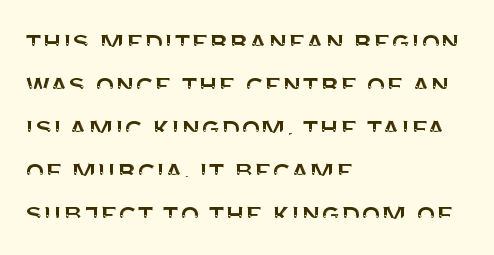
Q: Is the text italic (slanted)? A: No, it is upright.
Q: Is the typeface a serif or a sans-serif typeface? A: Sans-serif.
Q: Is the text underlined? A: No.
Q: How is the paragraph aligned? A: Left-aligned.
Q: Is the spacing between letters normal or unusually wide? A: Normal.
Q: Is the spacing between lines tight, normal or loose? A: Normal.
Q: Width (condensed, normal, or wide)? A: Normal.
Q: Stroke contrast? A: Medium.
Q: x-height? A: Large.
Q: Monospaced? A: No.
